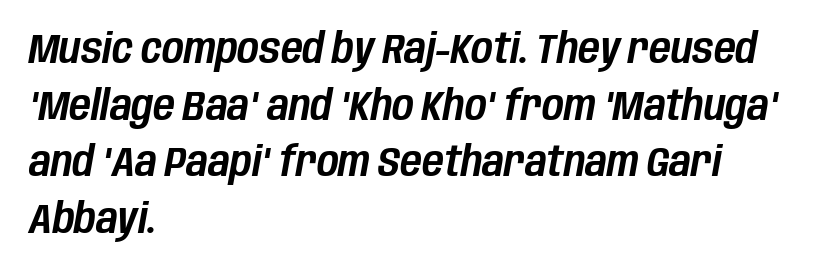
The designer left line spacing at the default. Do the characters align in a grid? No, the font is proportional. The rendering applies a slant to the glyphs. The baseline area is clear.
